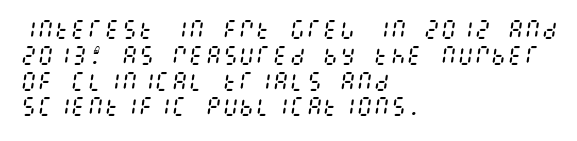
{"italic": "yes", "lean": "right", "slant_degrees": 8, "bold": "no", "underline": "no", "align": "left", "line_spacing_ratio": 1.23, "letter_spacing": "normal", "letter_spacing_em": 0.0, "glyph_px": 21}
